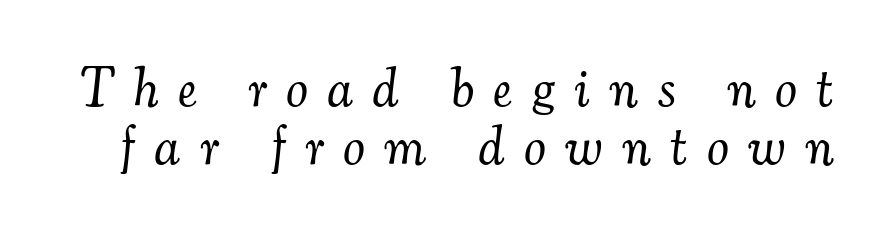
{"serif": "yes", "italic": "yes", "lean": "right", "slant_degrees": 7, "bold": "no", "weight": "light", "width": "normal", "stroke_contrast": "medium", "x_height": "small", "monospaced": "no", "underline": "no", "line_spacing": "tight", "line_spacing_ratio": 1.06, "letter_spacing": "wide", "letter_spacing_em": 0.36, "glyph_px": 55}
